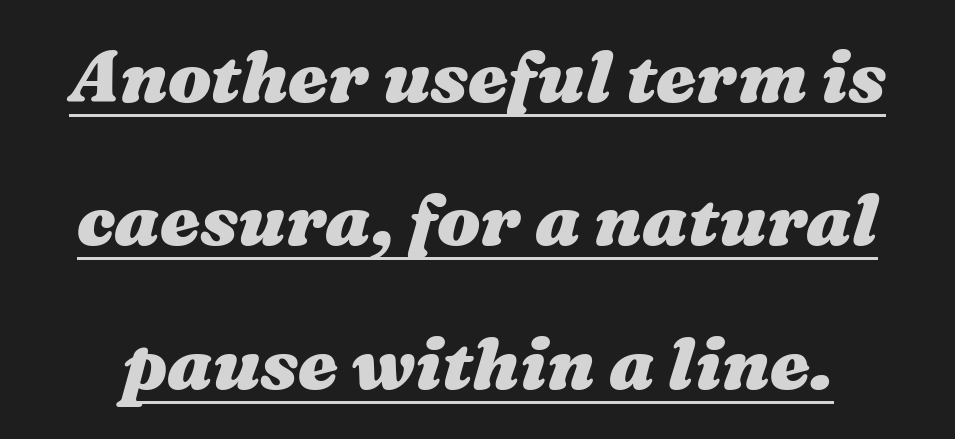
The image shows 72 px heavy, wide type, italic (leaning right); set loose line spacing (1.99x), normal letter spacing, underlined; medium stroke contrast and a medium x-height.
